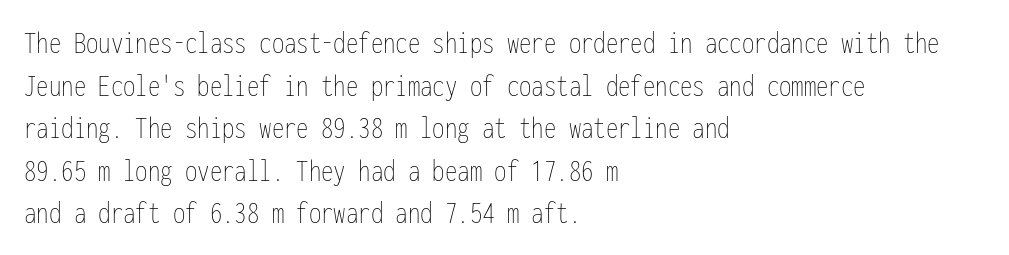
Q: Is the text bold? A: No.
Q: Is the text italic (slanted)? A: No, it is upright.
Q: Is the text underlined? A: No.
Q: How is the paragraph aligned? A: Left-aligned.
Q: Is the spacing between letters normal or unusually wide? A: Normal.
Q: Is the spacing between lines tight, normal or loose? A: Normal.
Q: Width (condensed, normal, or wide)? A: Condensed.
Q: Stroke contrast? A: Low.
Q: x-height? A: Medium.
Q: Monospaced? A: Yes.
